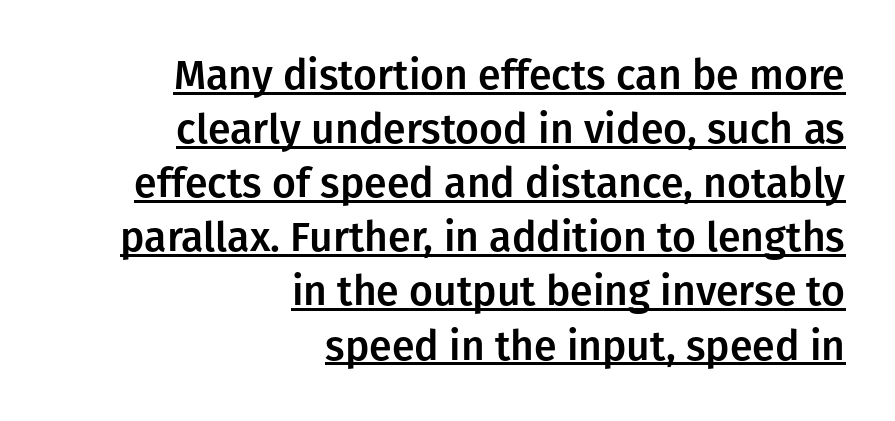
Horizontal alignment here is rightward, an uncommon choice for prose. In terms of letterform style, serifs are entirely absent. Default kerning and tracking; the words read as compact shapes. Does the leading feel generous? No, just average.
